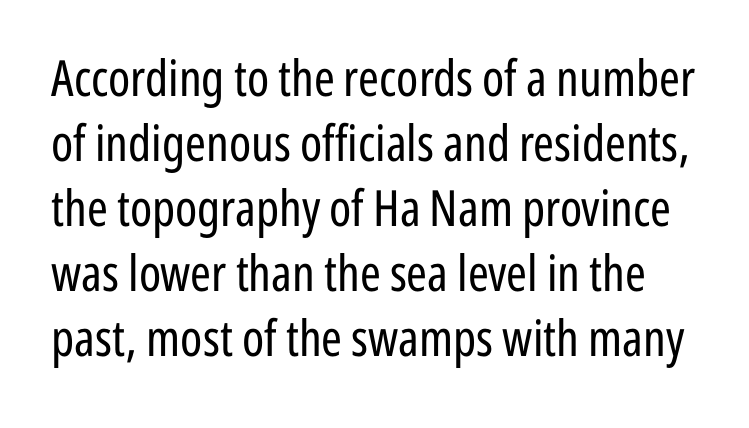
The image shows 50 px regular-weight, condensed sans-serif type, upright; set normal line spacing (1.3x), normal letter spacing, not underlined; low stroke contrast and a medium x-height.
